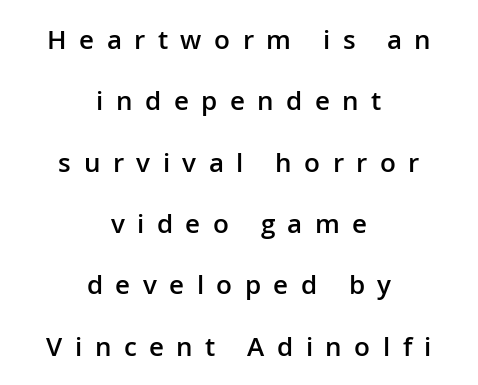
Quick note: underline off. Horizontal bands of white between lines are thick stripes. Horizontal alignment here is central, giving a formal, balanced look. Loose tracking; the words dissolve into strings of separated letters. How heavy is the stroke? Medium-heavy — a semibold, shy of bold. Does the lettering tilt? It doesn't — this is upright.
